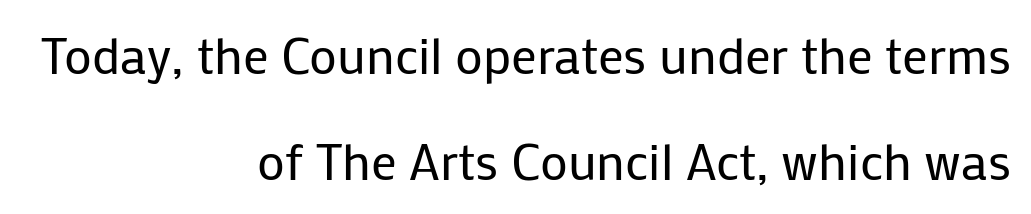
{"serif": "no", "italic": "no", "bold": "no", "weight": "regular", "width": "normal", "stroke_contrast": "low", "x_height": "medium", "monospaced": "no", "underline": "no", "align": "right", "line_spacing": "loose", "line_spacing_ratio": 2.07, "letter_spacing": "normal", "letter_spacing_em": 0.0, "glyph_px": 51}
